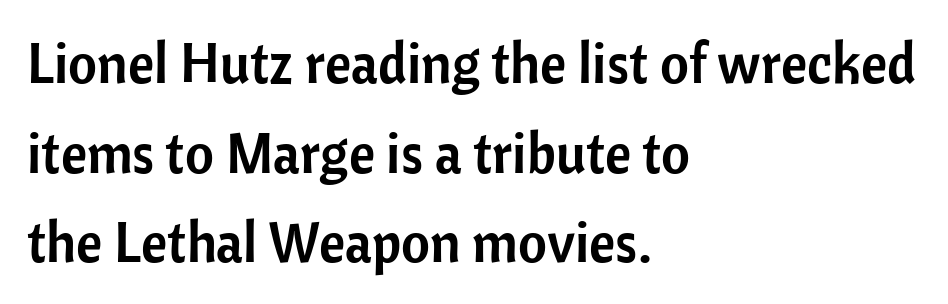
Layout note: lines flush left. No feet cap the strokes, marking this as sans-serif type. Check under the words: just untouched page. The specimen reads as upright at a glance.
